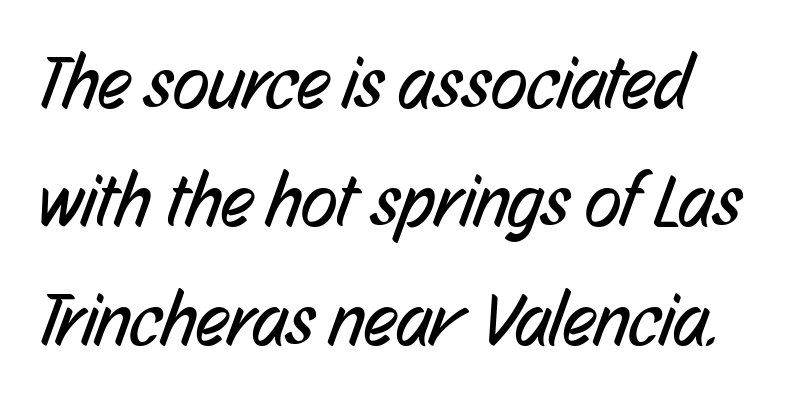
The image shows 75 px regular-weight, condensed sans-serif type; set left-aligned, normal line spacing (1.58x), normal letter spacing, not underlined; low stroke contrast and a medium x-height.
